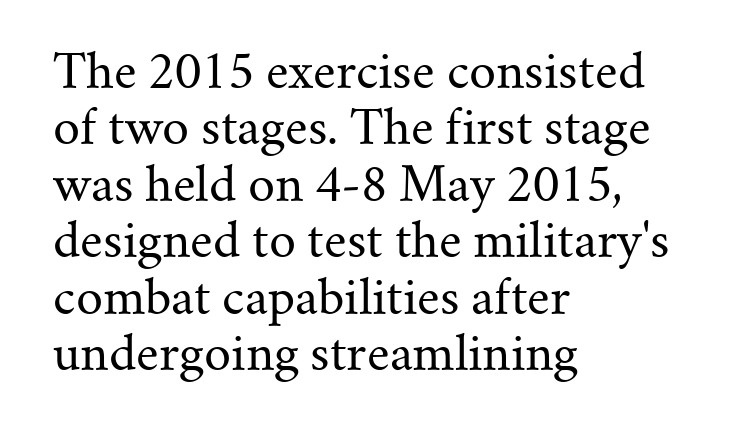
Q: Is the text bold? A: No.
Q: Is the text italic (slanted)? A: No, it is upright.
Q: Is the typeface a serif or a sans-serif typeface? A: Serif.
Q: Is the text underlined? A: No.
Q: How is the paragraph aligned? A: Left-aligned.
Q: Is the spacing between letters normal or unusually wide? A: Normal.
Q: Width (condensed, normal, or wide)? A: Normal.
Q: Stroke contrast? A: Medium.
Q: x-height? A: Small.
Q: Monospaced? A: No.
